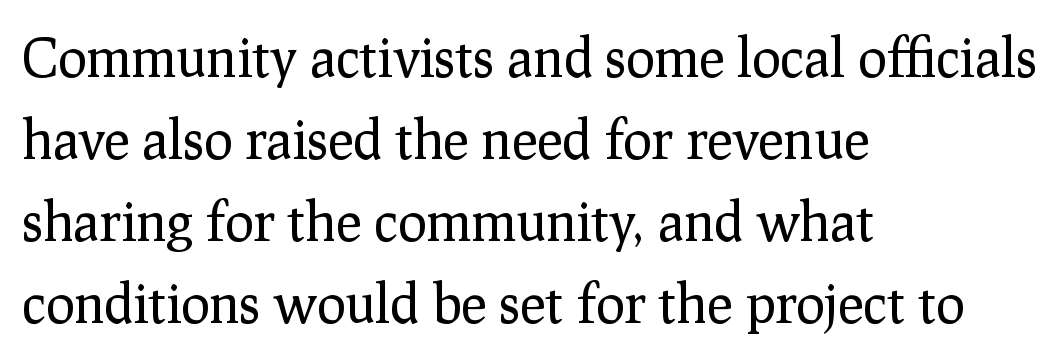
The image shows 54 px regular-weight serif type, upright; set left-aligned, normal line spacing (1.52x), normal letter spacing, not underlined; low stroke contrast and a medium x-height.
